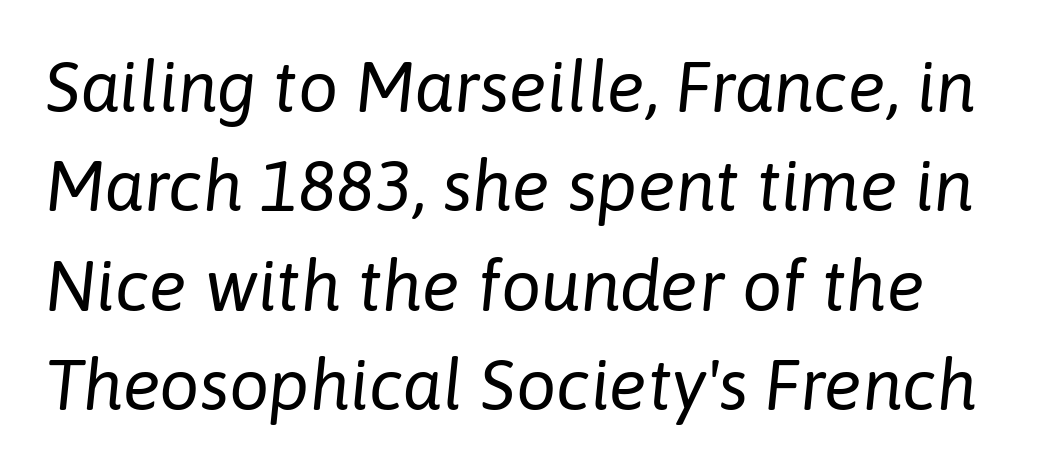
Q: Is the text bold? A: No.
Q: Is the text italic (slanted)? A: Yes, it leans right by about 6 degrees.
Q: Is the text underlined? A: No.
Q: Is the spacing between letters normal or unusually wide? A: Normal.
Q: Is the spacing between lines tight, normal or loose? A: Normal.
Q: Width (condensed, normal, or wide)? A: Normal.
Q: Stroke contrast? A: Low.
Q: x-height? A: Medium.
Q: Monospaced? A: No.
